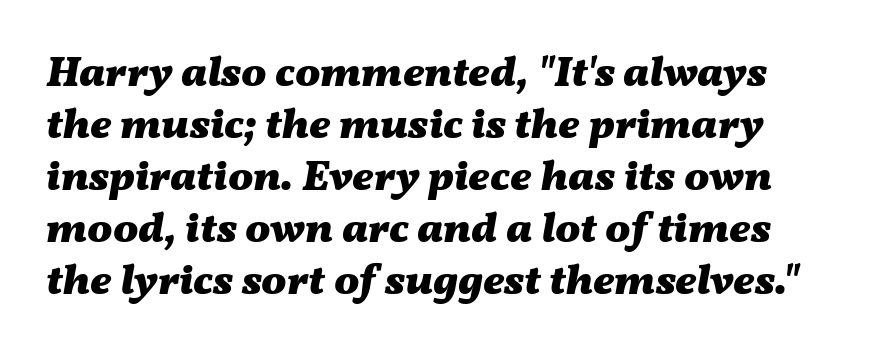
The font is running at its bold setting. In terms of posture, this sample is oblique. Each word holds together tightly as a unit, with standard inter-letter gaps. Beneath every word, the page is bare. The letters advance in unequal steps, a hallmark of proportional type.
